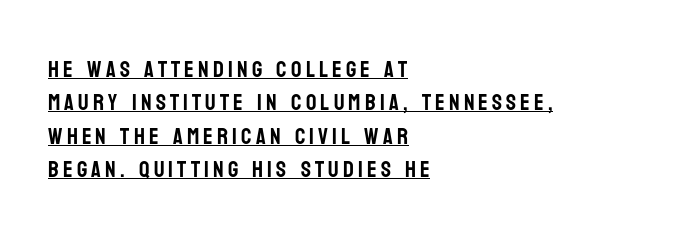
Evenly set lines give the paragraph a standard silhouette. This sample uses an upright cut, with every glyph sitting square on the baseline. Compared with a centered layout, this one pins lines to the left instead. Decoration check: the copy is underlined.
